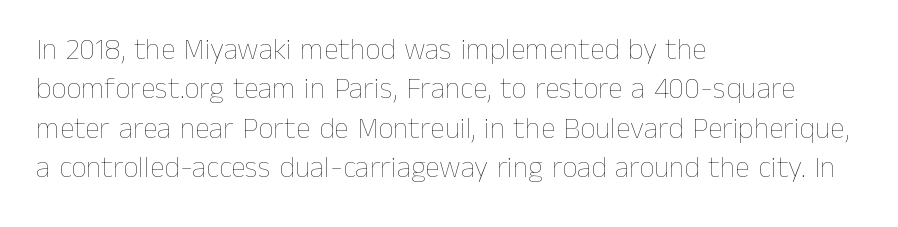
{"italic": "no", "bold": "no", "weight": "thin", "width": "normal", "stroke_contrast": "low", "x_height": "medium", "monospaced": "no", "underline": "no", "align": "left", "line_spacing": "normal", "line_spacing_ratio": 1.31, "letter_spacing": "normal", "letter_spacing_em": 0.0, "glyph_px": 30}
